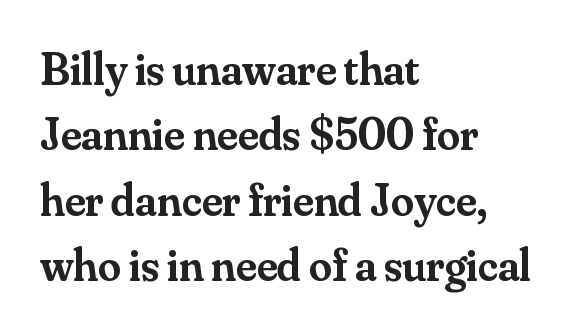
The image shows 46 px semibold serif type, upright; set left-aligned, normal line spacing (1.42x), normal letter spacing, not underlined; medium stroke contrast and a small x-height.
